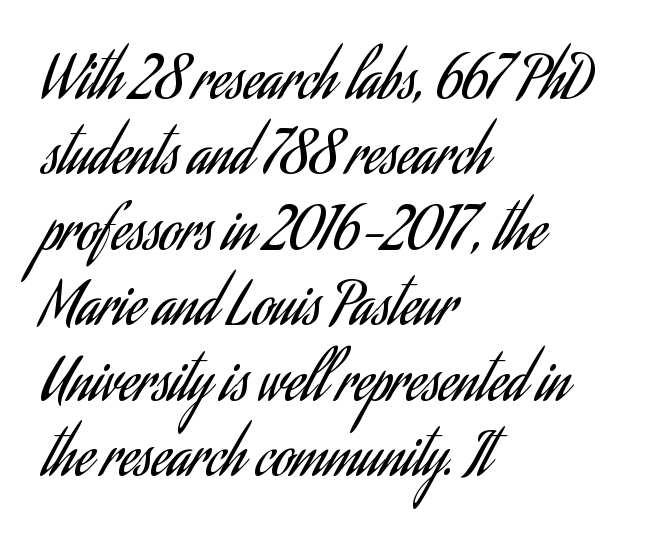
{"serif": "no", "bold": "no", "weight": "regular", "width": "condensed", "stroke_contrast": "low", "x_height": "small", "monospaced": "no", "underline": "no", "align": "left", "line_spacing": "normal", "line_spacing_ratio": 1.3, "letter_spacing": "normal", "letter_spacing_em": 0.0, "glyph_px": 58}
